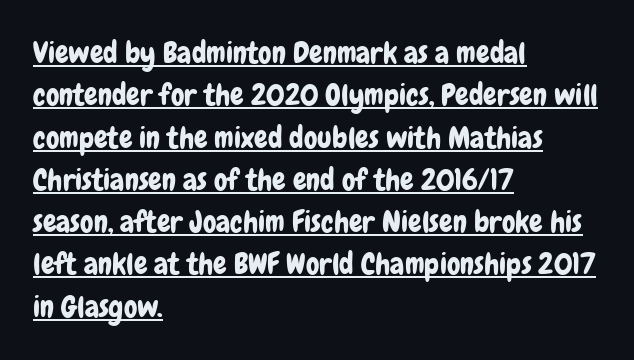
The image shows 30 px condensed sans-serif type, upright; set left-aligned, normal line spacing (1.41x), normal letter spacing, underlined; low stroke contrast and a medium x-height.
